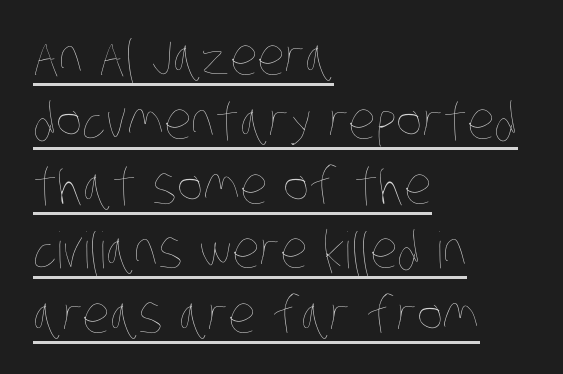
{"bold": "no", "weight": "thin", "width": "condensed", "stroke_contrast": "low", "x_height": "large", "monospaced": "no", "underline": "yes", "align": "left", "line_spacing": "normal", "line_spacing_ratio": 1.29, "letter_spacing": "normal", "letter_spacing_em": 0.0, "glyph_px": 50}
